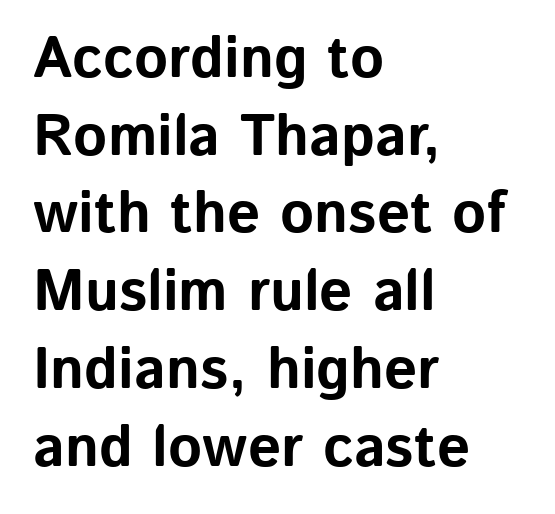
Q: Is the text bold? A: Yes.
Q: Is the text italic (slanted)? A: No, it is upright.
Q: Is the typeface a serif or a sans-serif typeface? A: Sans-serif.
Q: Is the text underlined? A: No.
Q: How is the paragraph aligned? A: Left-aligned.
Q: Is the spacing between letters normal or unusually wide? A: Normal.
Q: Is the spacing between lines tight, normal or loose? A: Normal.
Q: Width (condensed, normal, or wide)? A: Normal.
Q: Stroke contrast? A: Low.
Q: x-height? A: Medium.
Q: Monospaced? A: No.
